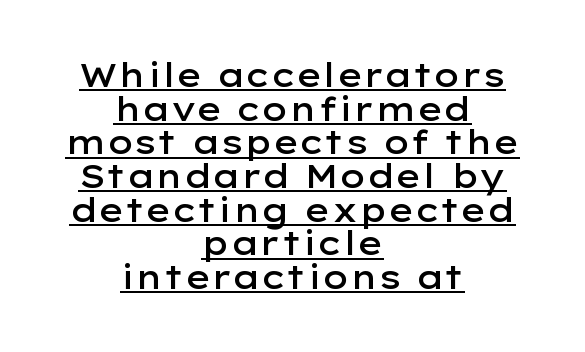
Bold? Not quite — semibold, heavier than regular but stopping short. The passage shown is typeset with a sans-serif family. Reading down the column, the eye jumps only a short way to each next line. You could not count columns in this text — the font is proportionally spaced. Caption: lettering with a line underneath.
